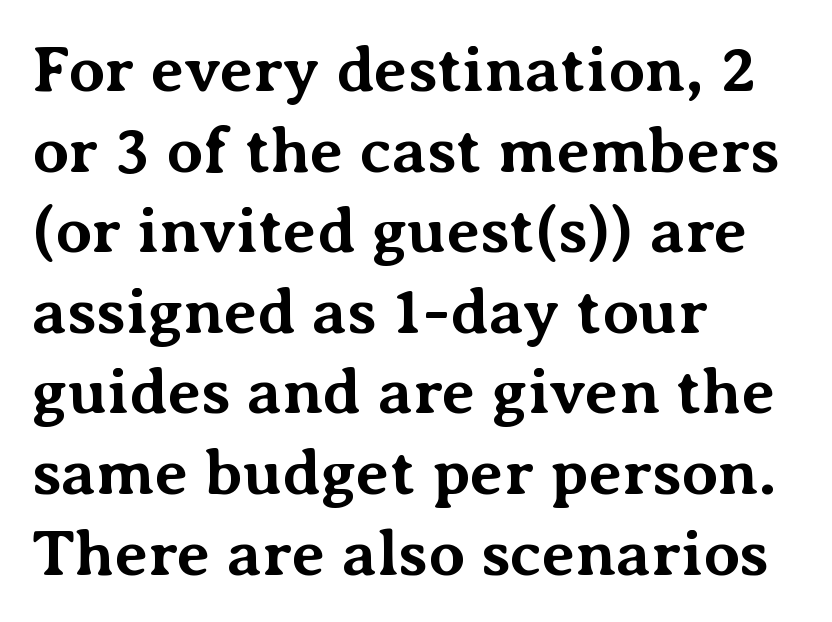
The image shows 65 px bold serif type, upright; set left-aligned, line spacing 1.24x, normal letter spacing, not underlined; medium stroke contrast and a medium x-height.
